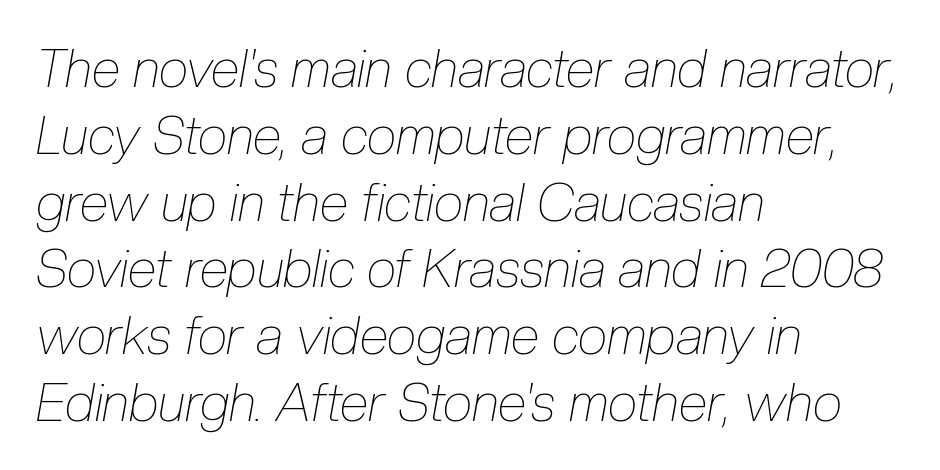
The letters sit at their default tracking, neither squeezed nor spread. The typesetting does not lean heavy: it is not bold. The rendering applies a slant to the glyphs. Reading down the block, your eye returns to a fixed left position each line. Students, observe: this is what conventionally led text looks like. A typesetter would call this proportional, since set widths differ per character.
